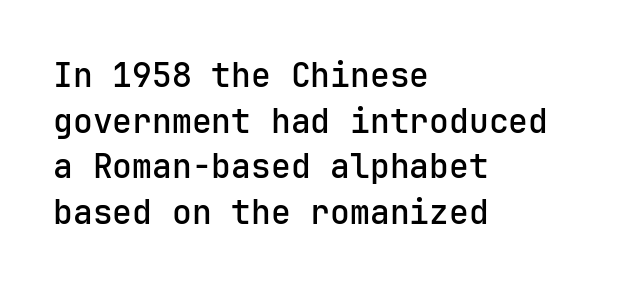
This rendering leaves character spacing at its baseline value. The paragraph has a hard left edge and a soft right edge. Students, observe: this is what conventionally led text looks like. The strip under each line holds only bare page.
